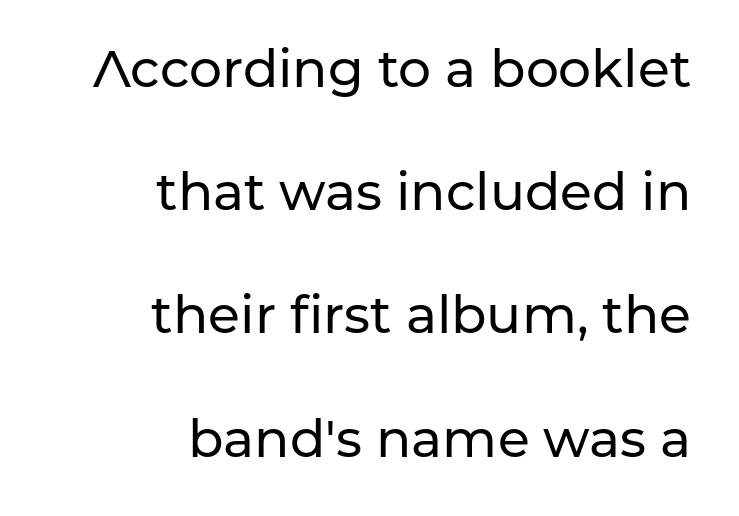
Q: Is the text italic (slanted)? A: No, it is upright.
Q: Is the typeface a serif or a sans-serif typeface? A: Sans-serif.
Q: Is the text underlined? A: No.
Q: How is the paragraph aligned? A: Right-aligned.
Q: Is the spacing between letters normal or unusually wide? A: Normal.
Q: Is the spacing between lines tight, normal or loose? A: Loose.
Q: Width (condensed, normal, or wide)? A: Normal.
Q: Stroke contrast? A: Low.
Q: x-height? A: Medium.
Q: Monospaced? A: No.
